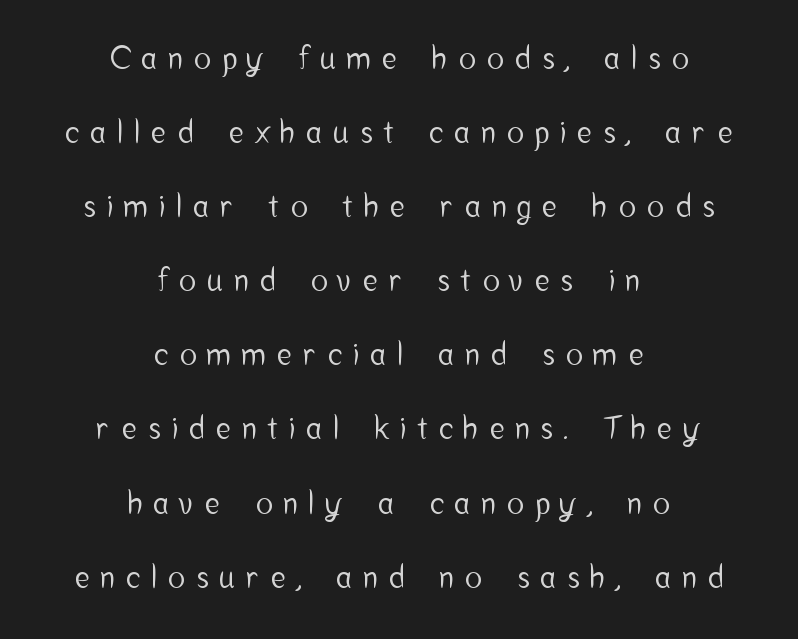
Ascenders rise straight up at ninety degrees. Underline: absent. Look at the bottom of the vertical strokes: they stop flat, with no serifs. In terms of letterspacing, this is a distinctly airy, spread setting. The leading is generous, giving the passage an open texture.
